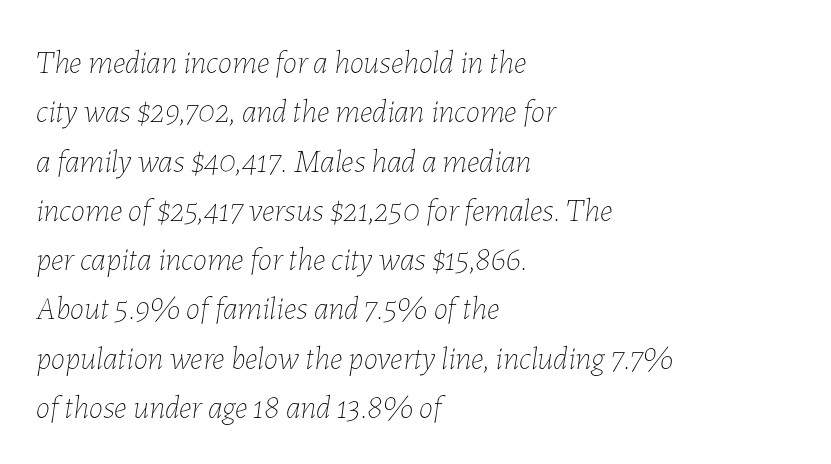
{"italic": "yes", "lean": "right", "slant_degrees": 7, "bold": "no", "weight": "thin", "width": "normal", "stroke_contrast": "low", "x_height": "medium", "monospaced": "no", "underline": "no", "align": "left", "line_spacing": "normal", "line_spacing_ratio": 1.54, "letter_spacing": "normal", "letter_spacing_em": 0.0, "glyph_px": 32}
